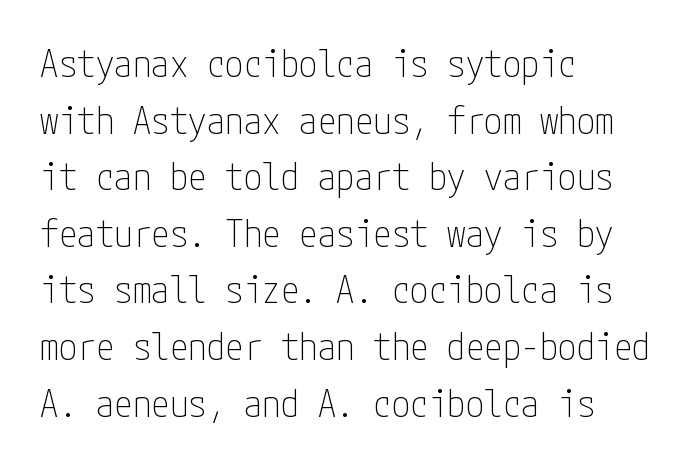
{"serif": "no", "italic": "no", "bold": "no", "weight": "thin", "width": "condensed", "stroke_contrast": "low", "x_height": "medium", "underline": "no", "align": "left", "line_spacing": "normal", "line_spacing_ratio": 1.53, "letter_spacing": "normal", "letter_spacing_em": 0.0, "glyph_px": 37}
